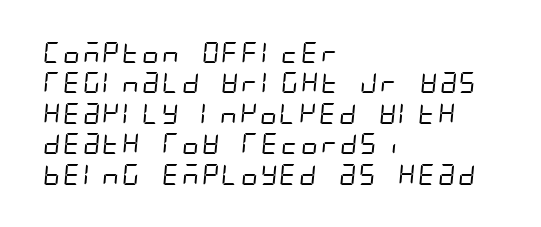
The image shows 21 px text type; set left-aligned, normal line spacing (1.45x), normal letter spacing, not underlined.
